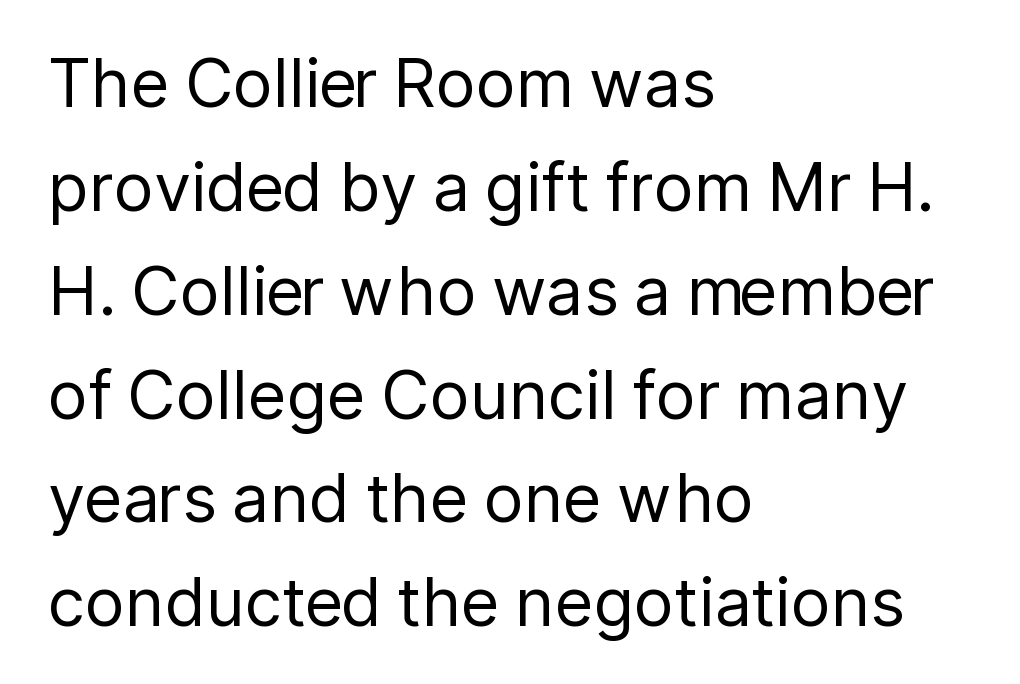
Q: Is the text bold? A: No.
Q: Is the text italic (slanted)? A: No, it is upright.
Q: Is the typeface a serif or a sans-serif typeface? A: Sans-serif.
Q: Is the text underlined? A: No.
Q: How is the paragraph aligned? A: Left-aligned.
Q: Is the spacing between letters normal or unusually wide? A: Normal.
Q: Is the spacing between lines tight, normal or loose? A: Normal.
Q: Width (condensed, normal, or wide)? A: Normal.
Q: Stroke contrast? A: Low.
Q: x-height? A: Medium.
Q: Monospaced? A: No.
